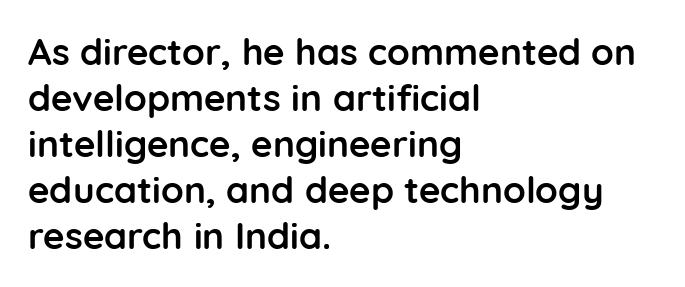
The image shows 37 px semibold sans-serif type, upright; set left-aligned, line spacing 1.24x, normal letter spacing, not underlined; low stroke contrast and a medium x-height.
